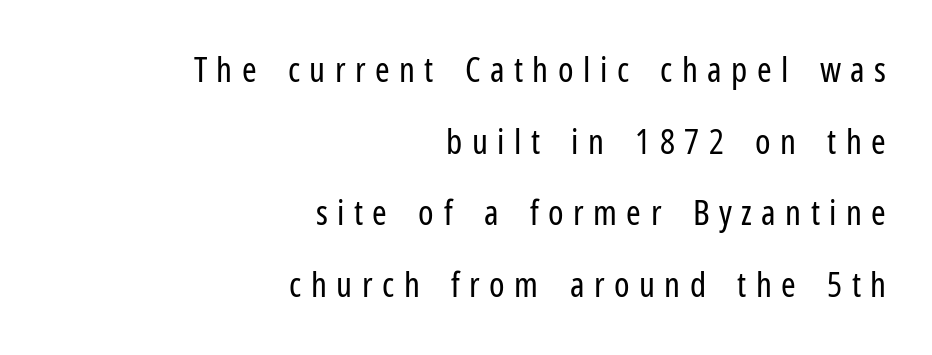
The image shows 35 px regular-weight, condensed sans-serif type, upright; set right-aligned, loose line spacing (2.05x), unusually wide letter spacing (+0.27 em), not underlined; low stroke contrast and a medium x-height.
